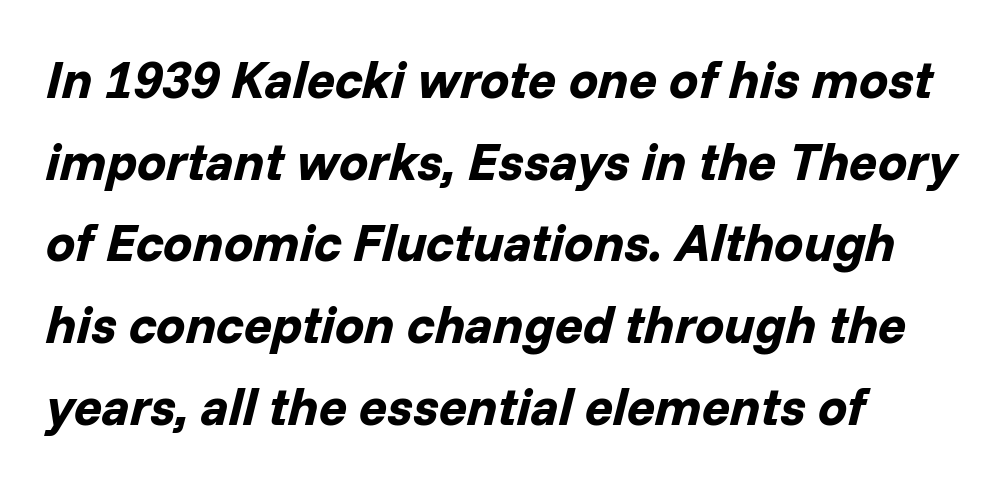
Q: Is the text bold? A: Yes.
Q: Is the text italic (slanted)? A: Yes, it leans right by about 14 degrees.
Q: Is the text underlined? A: No.
Q: How is the paragraph aligned? A: Left-aligned.
Q: Is the spacing between letters normal or unusually wide? A: Normal.
Q: Is the spacing between lines tight, normal or loose? A: Normal.
Q: Width (condensed, normal, or wide)? A: Normal.
Q: Stroke contrast? A: Low.
Q: x-height? A: Medium.
Q: Monospaced? A: No.
